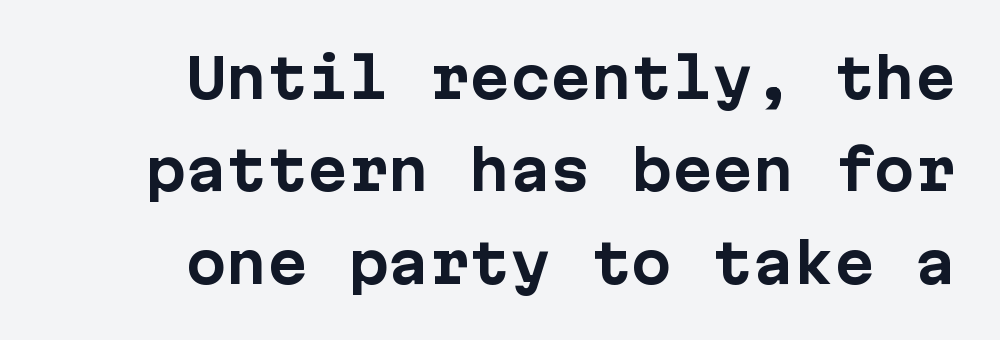
Q: Is the text bold? A: Yes.
Q: Is the text italic (slanted)? A: No, it is upright.
Q: Is the typeface a serif or a sans-serif typeface? A: Sans-serif.
Q: Is the text underlined? A: No.
Q: How is the paragraph aligned? A: Right-aligned.
Q: Is the spacing between letters normal or unusually wide? A: Normal.
Q: Width (condensed, normal, or wide)? A: Normal.
Q: Stroke contrast? A: Low.
Q: x-height? A: Medium.
